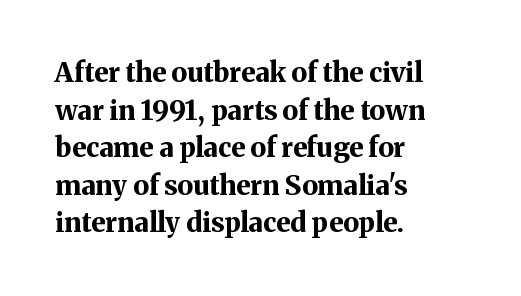
The image shows 27 px bold type, upright; set left-aligned, normal line spacing (1.39x), normal letter spacing, not underlined.
